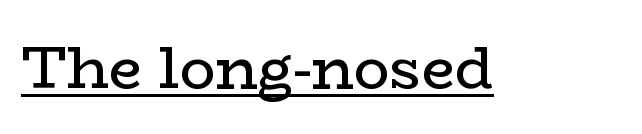
Check the space under the baseline: a stroke is drawn there. Yep, those are serifs on the letters. Bold? No — there's no thickening of the strokes. Does the lettering tilt? It doesn't — this is upright. This sample has the flowing, uneven cadence of proportional lettering.
